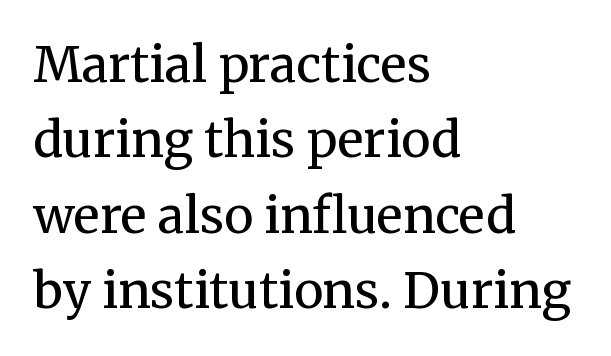
Spacing verdict: proportional, widths tailored to each character. Students, observe: this is what conventionally led text looks like. Only glyphs here, with clear space below each row. The paragraph shown leans on its left margin.
